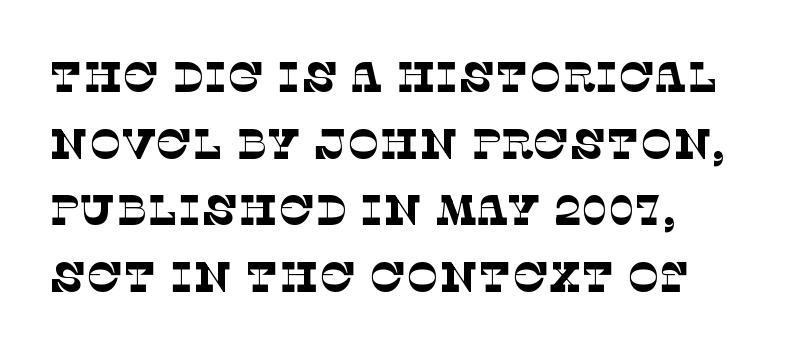
Regarding serifs, this sample has them. Each letter keeps its own natural width here, so spacing adapts to shape. Short note: letters normally spaced. Letters rest on an invisible, unmarked baseline. This sample is left-justified, so line endings fall wherever the words run out.
